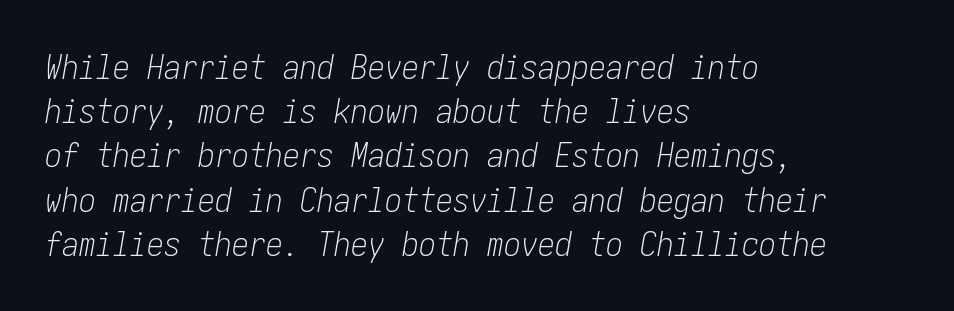
Q: Is the text bold? A: No.
Q: Is the text italic (slanted)? A: Yes, it leans right by about 10 degrees.
Q: Is the text underlined? A: No.
Q: How is the paragraph aligned? A: Left-aligned.
Q: Is the spacing between letters normal or unusually wide? A: Normal.
Q: Is the spacing between lines tight, normal or loose? A: Normal.
Q: Width (condensed, normal, or wide)? A: Condensed.
Q: Stroke contrast? A: Low.
Q: x-height? A: Medium.
